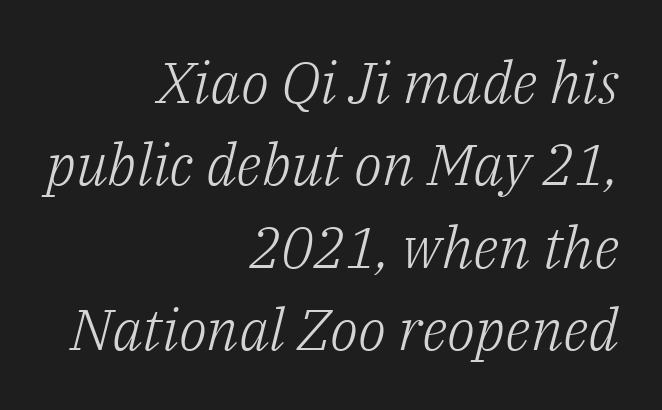
Stems here are at most as thick as an everyday book face. Short and long lines alike share a common ending point at right. The specimen omits any rule beneath the text block's lines. It's the slanting kind of type.
